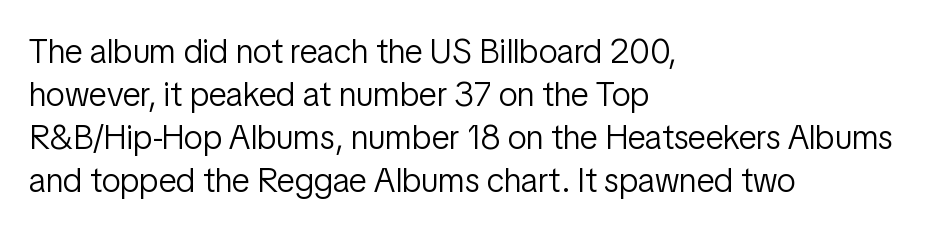
Letters rest on an invisible, unmarked baseline. The compositor pushed each line to the left boundary. Regarding serifs, this sample does without them. Each letter keeps its own natural width here, so spacing adapts to shape. Summary of vertical rhythm: regular, with standard interline spacing.
